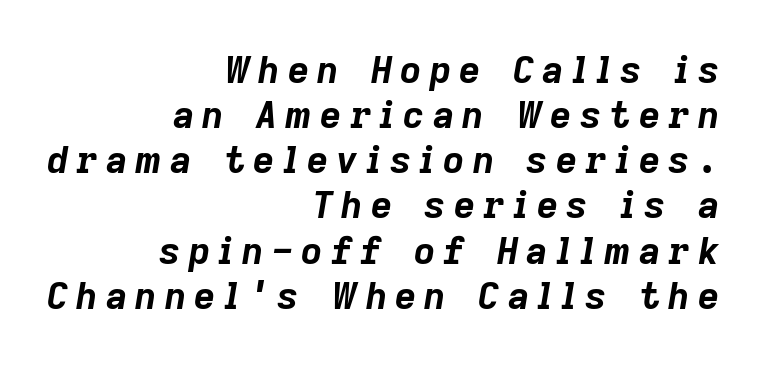
{"italic": "yes", "lean": "right", "slant_degrees": 9, "bold": "yes", "weight": "bold", "width": "normal", "stroke_contrast": "low", "x_height": "medium", "monospaced": "no", "underline": "no", "align": "right", "line_spacing_ratio": 1.22, "letter_spacing": "wide", "letter_spacing_em": 0.22, "glyph_px": 37}
